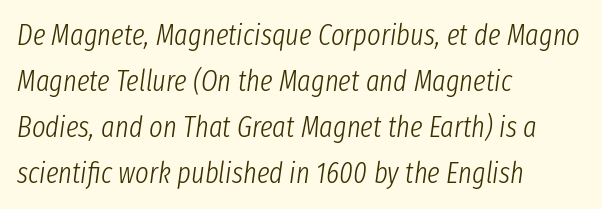
{"italic": "yes", "lean": "right", "slant_degrees": 8, "bold": "no", "weight": "light", "width": "condensed", "stroke_contrast": "low", "x_height": "medium", "monospaced": "no", "underline": "no", "align": "left", "line_spacing": "normal", "line_spacing_ratio": 1.59, "letter_spacing": "normal", "letter_spacing_em": 0.0, "glyph_px": 29}
